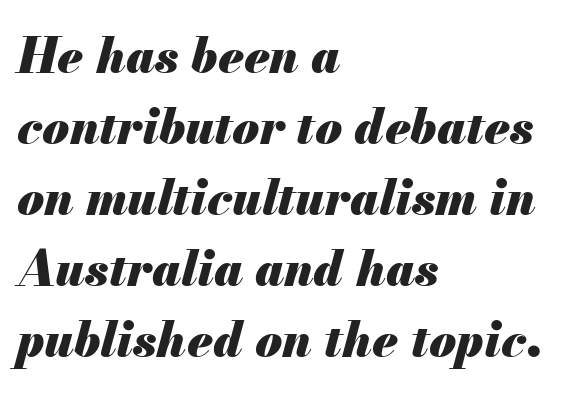
The image shows 49 px heavy type, italic (leaning right); set left-aligned, normal line spacing (1.45x), normal letter spacing, not underlined; medium stroke contrast and a small x-height.
